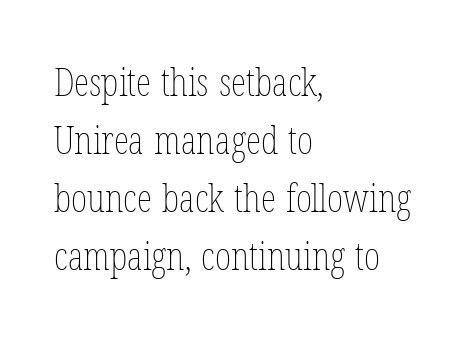
{"italic": "no", "bold": "no", "weight": "thin", "width": "condensed", "stroke_contrast": "low", "x_height": "medium", "monospaced": "no", "underline": "no", "align": "left", "line_spacing": "normal", "line_spacing_ratio": 1.49, "letter_spacing": "normal", "letter_spacing_em": 0.0, "glyph_px": 39}
